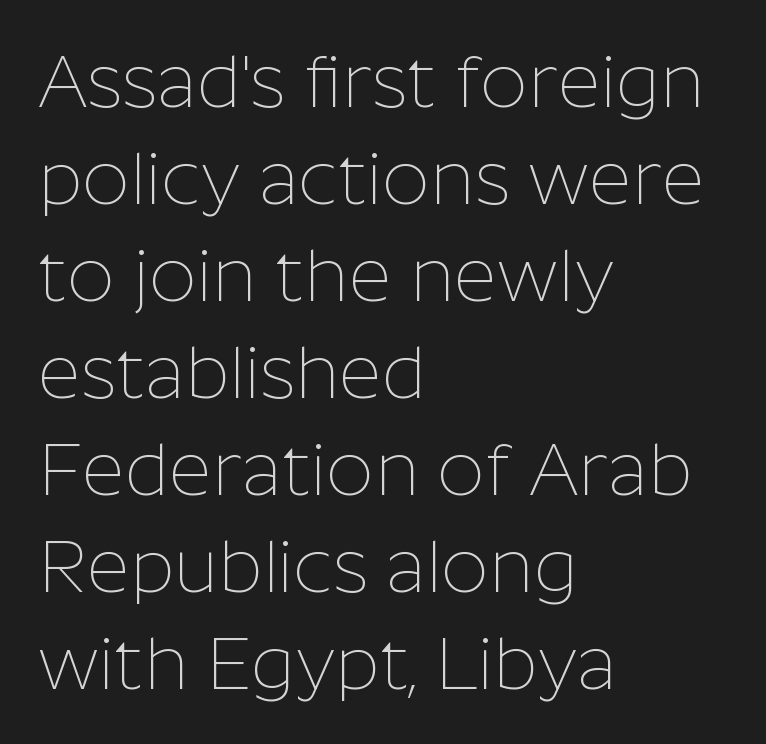
Q: Is the text bold? A: No.
Q: Is the text italic (slanted)? A: No, it is upright.
Q: Is the typeface a serif or a sans-serif typeface? A: Sans-serif.
Q: Is the text underlined? A: No.
Q: How is the paragraph aligned? A: Left-aligned.
Q: Is the spacing between letters normal or unusually wide? A: Normal.
Q: Is the spacing between lines tight, normal or loose? A: Normal.
Q: Width (condensed, normal, or wide)? A: Normal.
Q: Stroke contrast? A: Low.
Q: x-height? A: Medium.
Q: Monospaced? A: No.
